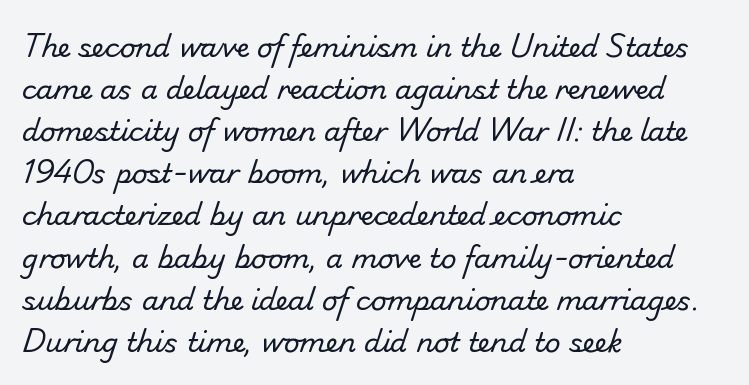
{"bold": "no", "underline": "no", "align": "left", "line_spacing": "normal", "line_spacing_ratio": 1.56, "letter_spacing": "normal", "letter_spacing_em": 0.0, "glyph_px": 27}
